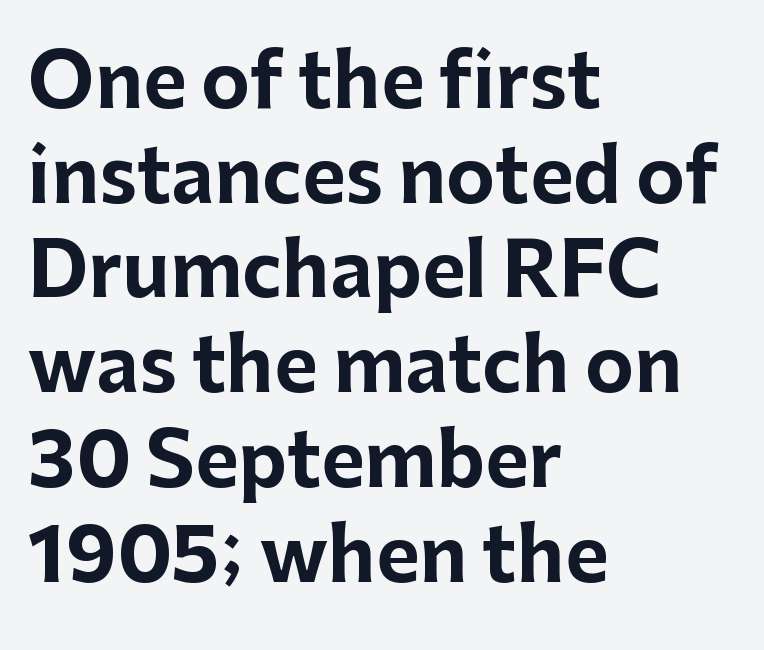
Strokes here are thick enough to call this a true bold. Successive baselines arrive at the customary interval. The specimen omits any rule beneath the text block's lines. No feet cap the strokes, marking this as sans-serif type. The letters stand upright; this is a roman face. All the whitespace from short lines collects on the right.
